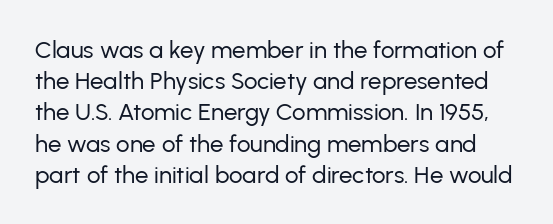
{"italic": "no", "bold": "no", "underline": "no", "line_spacing": "normal", "line_spacing_ratio": 1.3, "letter_spacing": "normal", "letter_spacing_em": 0.0, "glyph_px": 24}
